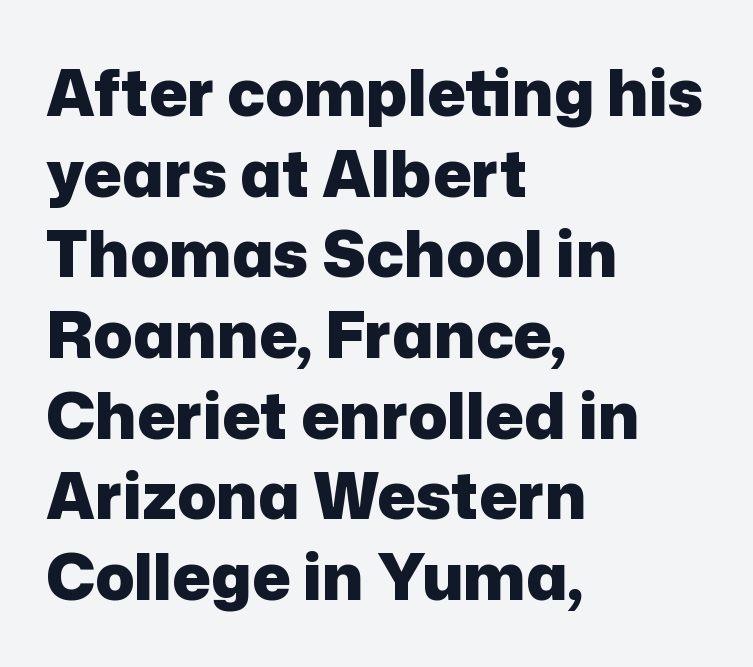
Q: Is the text bold? A: Yes.
Q: Is the text italic (slanted)? A: No, it is upright.
Q: Is the typeface a serif or a sans-serif typeface? A: Sans-serif.
Q: Is the text underlined? A: No.
Q: How is the paragraph aligned? A: Left-aligned.
Q: Is the spacing between letters normal or unusually wide? A: Normal.
Q: Is the spacing between lines tight, normal or loose? A: Normal.
Q: Width (condensed, normal, or wide)? A: Normal.
Q: Stroke contrast? A: Low.
Q: x-height? A: Medium.
Q: Monospaced? A: No.
